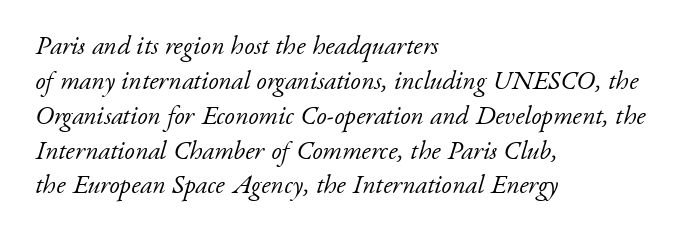
{"italic": "yes", "lean": "right", "slant_degrees": 17, "bold": "no", "underline": "no", "align": "left", "line_spacing": "normal", "line_spacing_ratio": 1.34, "letter_spacing": "normal", "letter_spacing_em": 0.0, "glyph_px": 26}
